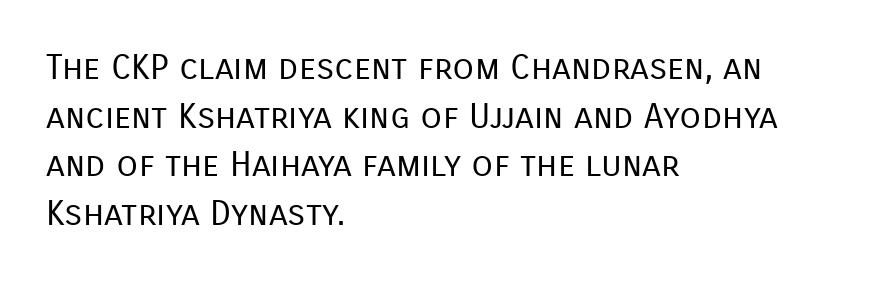
The image shows 35 px regular-weight sans-serif type, upright; set left-aligned, normal line spacing (1.39x), normal letter spacing, not underlined; low stroke contrast and a medium x-height.
